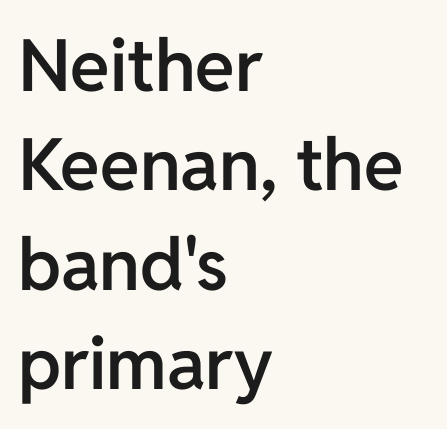
Q: Is the text bold? A: Semi-bold.
Q: Is the text italic (slanted)? A: No, it is upright.
Q: Is the typeface a serif or a sans-serif typeface? A: Sans-serif.
Q: Is the text underlined? A: No.
Q: How is the paragraph aligned? A: Left-aligned.
Q: Is the spacing between letters normal or unusually wide? A: Normal.
Q: Is the spacing between lines tight, normal or loose? A: Normal.
Q: Width (condensed, normal, or wide)? A: Normal.
Q: Stroke contrast? A: Low.
Q: x-height? A: Medium.
Q: Monospaced? A: No.
